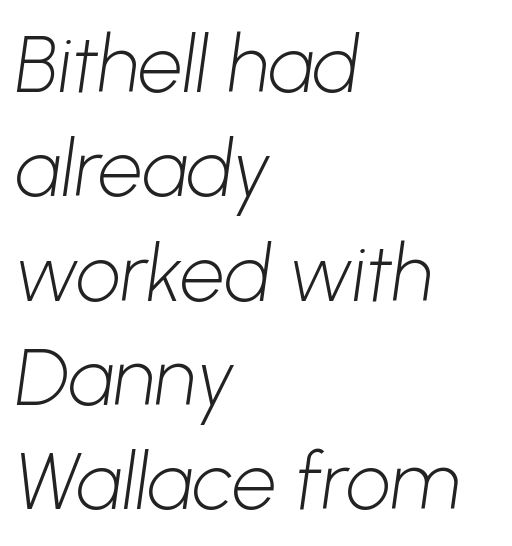
{"serif": "no", "bold": "no", "weight": "light", "width": "normal", "stroke_contrast": "low", "x_height": "medium", "monospaced": "no", "underline": "no", "align": "left", "line_spacing": "normal", "line_spacing_ratio": 1.32, "letter_spacing": "normal", "letter_spacing_em": 0.0, "glyph_px": 79}
